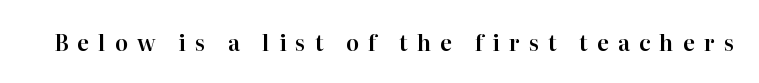
{"italic": "no", "underline": "no", "letter_spacing": "wide", "letter_spacing_em": 0.41, "glyph_px": 22}
